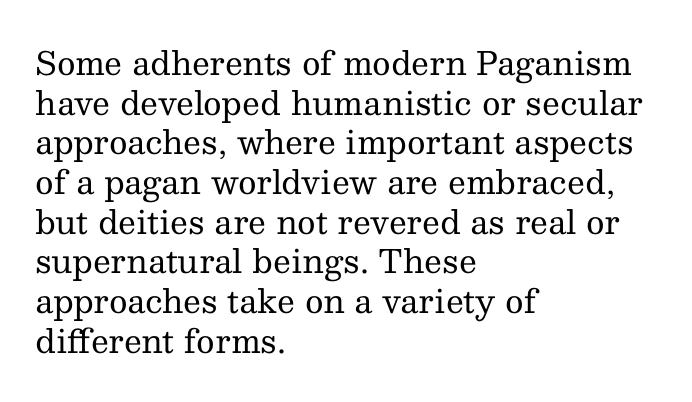
The image shows 32 px regular-weight serif type, upright; set left-aligned, line spacing 1.24x, normal letter spacing, not underlined; medium stroke contrast and a medium x-height.
